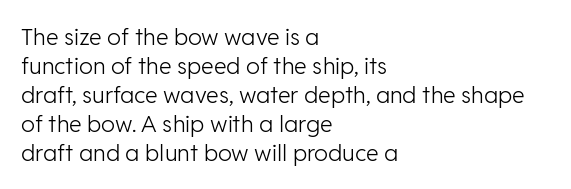
{"italic": "no", "bold": "no", "underline": "no", "align": "left", "line_spacing": "normal", "line_spacing_ratio": 1.26, "letter_spacing": "normal", "letter_spacing_em": 0.0, "glyph_px": 23}
